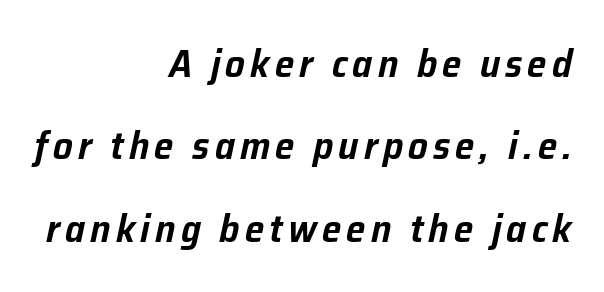
Q: Is the text italic (slanted)? A: Yes, it leans right by about 12 degrees.
Q: Is the text underlined? A: No.
Q: How is the paragraph aligned? A: Right-aligned.
Q: Is the spacing between lines tight, normal or loose? A: Loose.
Q: Width (condensed, normal, or wide)? A: Normal.
Q: Stroke contrast? A: Low.
Q: x-height? A: Medium.
Q: Monospaced? A: No.
